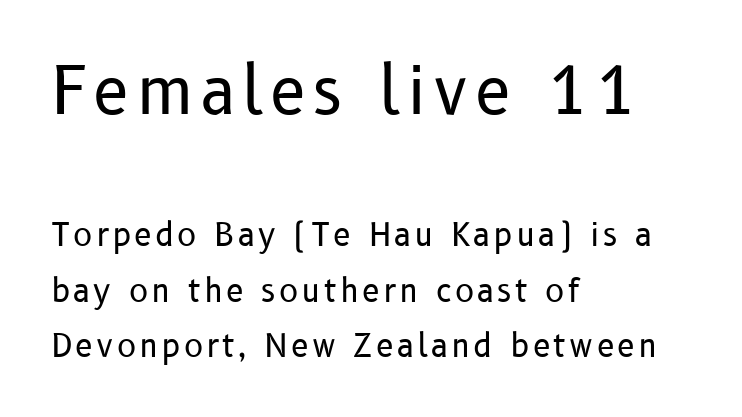
Every row of glyphs begins at an identical x-position on the left. Vertical stems look standard width or narrower in stroke. The passage shown is typed in a proportional face where columns would drift. Look at the glyph heights: the upper group is clearly the bigger setting. The specimen omits any rule beneath the text block's lines.
